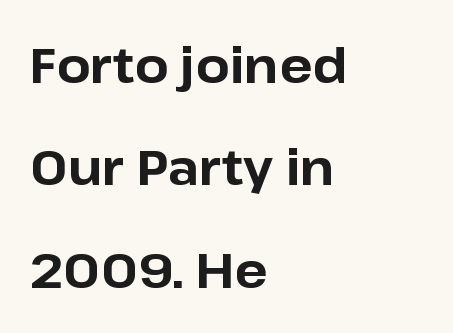
The strip under each line holds only bare page. Nothing sits at the stroke ends, so this counts as sans-serif. The characters look thick and weighty, a clear bold. Leading is clearly above the norm, producing a sparse column.
